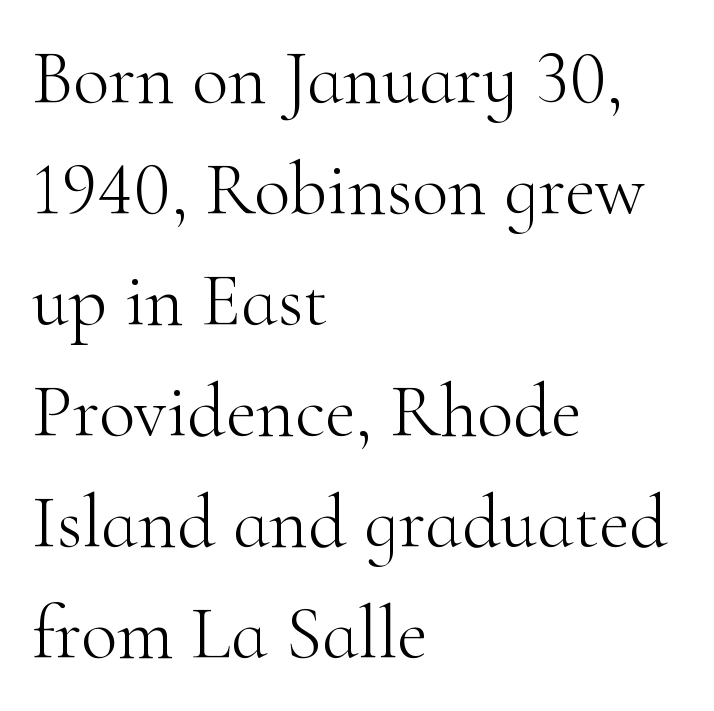
{"serif": "yes", "italic": "no", "bold": "no", "weight": "light", "width": "normal", "stroke_contrast": "high", "x_height": "small", "monospaced": "no", "underline": "no", "align": "left", "line_spacing": "normal", "line_spacing_ratio": 1.48, "letter_spacing": "normal", "letter_spacing_em": 0.0, "glyph_px": 75}
